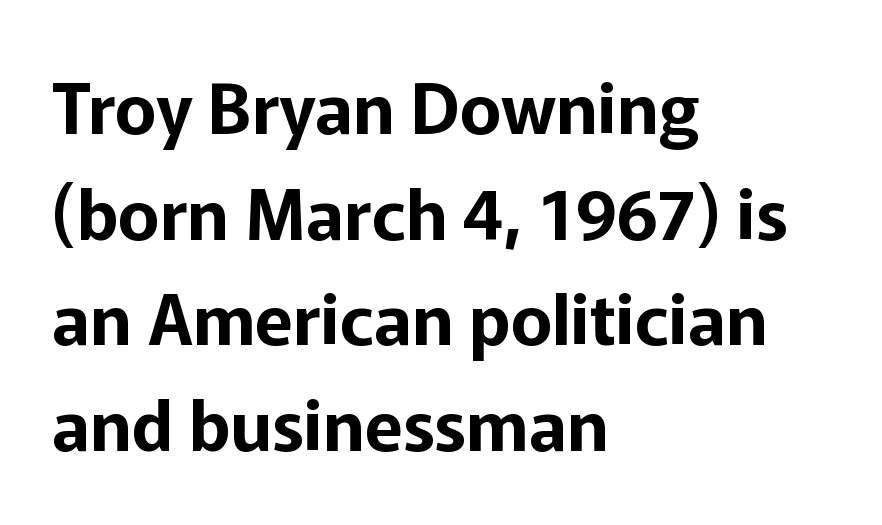
Q: Is the text italic (slanted)? A: No, it is upright.
Q: Is the typeface a serif or a sans-serif typeface? A: Sans-serif.
Q: Is the text underlined? A: No.
Q: How is the paragraph aligned? A: Left-aligned.
Q: Is the spacing between letters normal or unusually wide? A: Normal.
Q: Is the spacing between lines tight, normal or loose? A: Normal.
Q: Width (condensed, normal, or wide)? A: Normal.
Q: Stroke contrast? A: Low.
Q: x-height? A: Medium.
Q: Monospaced? A: No.
